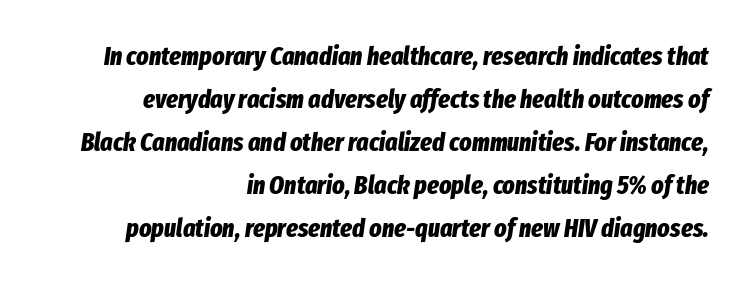
Q: Is the text bold? A: Yes.
Q: Is the text italic (slanted)? A: Yes, it leans right by about 8 degrees.
Q: Is the text underlined? A: No.
Q: How is the paragraph aligned? A: Right-aligned.
Q: Is the spacing between letters normal or unusually wide? A: Normal.
Q: Is the spacing between lines tight, normal or loose? A: Normal.
